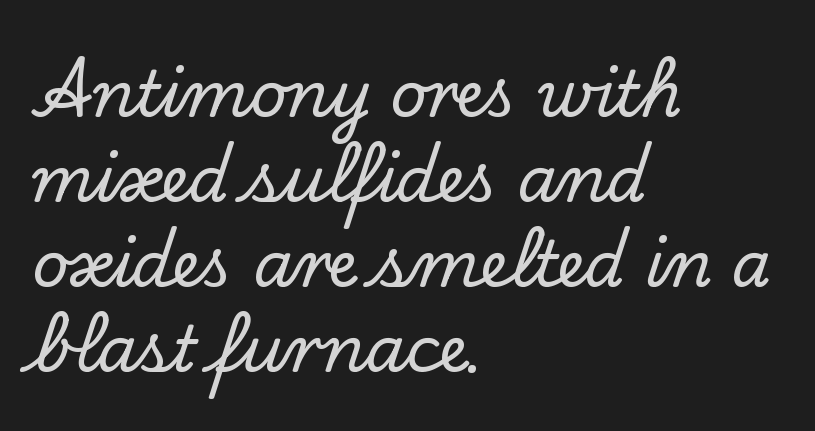
{"serif": "yes", "width": "normal", "stroke_contrast": "low", "x_height": "small", "monospaced": "no", "underline": "no", "align": "left", "line_spacing": "normal", "line_spacing_ratio": 1.35, "letter_spacing": "normal", "letter_spacing_em": 0.0, "glyph_px": 63}
